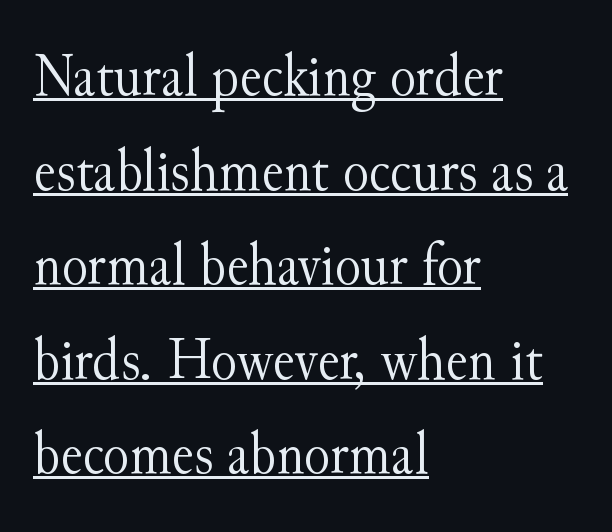
The image shows 61 px light serif type, upright; set left-aligned, normal line spacing (1.55x), normal letter spacing, underlined; medium stroke contrast and a small x-height.
